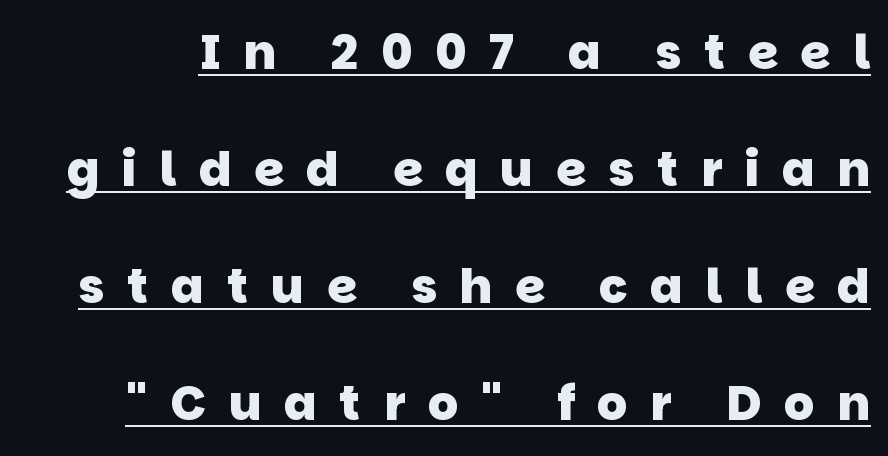
Q: Is the text bold? A: Yes.
Q: Is the typeface a serif or a sans-serif typeface? A: Sans-serif.
Q: Is the text underlined? A: Yes.
Q: Is the spacing between letters normal or unusually wide? A: Unusually wide.
Q: Is the spacing between lines tight, normal or loose? A: Loose.
Q: Width (condensed, normal, or wide)? A: Normal.
Q: Stroke contrast? A: Low.
Q: x-height? A: Large.
Q: Monospaced? A: No.
